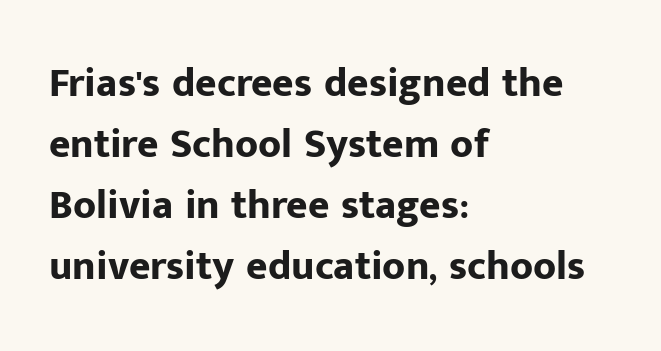
Q: Is the text bold? A: Yes.
Q: Is the text italic (slanted)? A: No, it is upright.
Q: Is the typeface a serif or a sans-serif typeface? A: Sans-serif.
Q: Is the text underlined? A: No.
Q: How is the paragraph aligned? A: Left-aligned.
Q: Is the spacing between letters normal or unusually wide? A: Normal.
Q: Is the spacing between lines tight, normal or loose? A: Normal.
Q: Width (condensed, normal, or wide)? A: Normal.
Q: Stroke contrast? A: Low.
Q: x-height? A: Medium.
Q: Monospaced? A: No.
